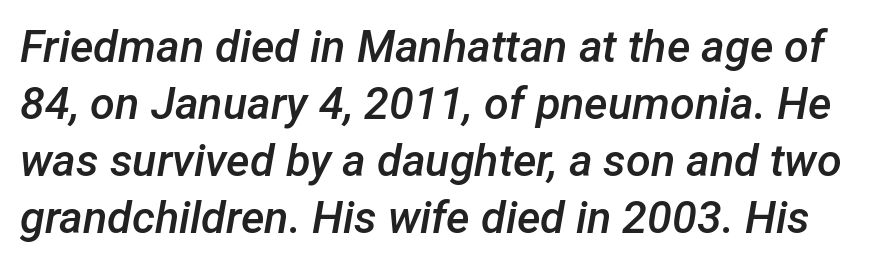
The passage shown is semibold, sitting just below true bold. The font's italic variant was chosen for this text. Evenly set lines give the paragraph a standard silhouette. The face used here is proportionally spaced, like ordinary book or web type. Underline: absent.
